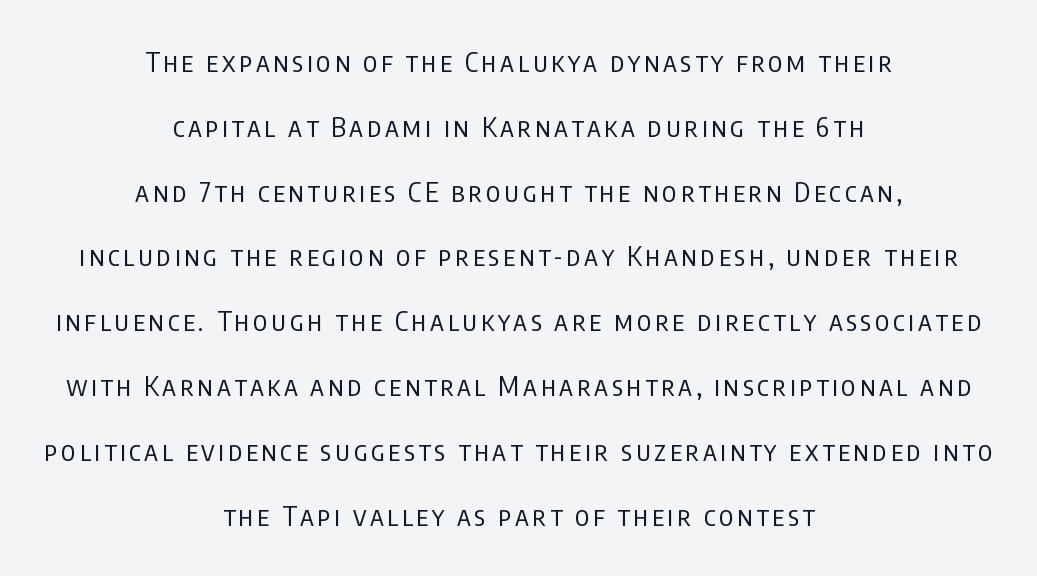
The image shows 27 px text type, upright; set centered, loose line spacing (2.4x), not underlined.
